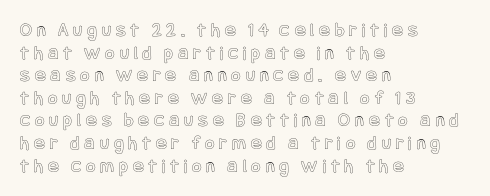
Teacher's note: observe the even left margin — that is flush-left alignment. Lines of text with bare space underneath. Letter spacing: wide. Posture: upright roman. Closely set lines give the paragraph a compact silhouette.
